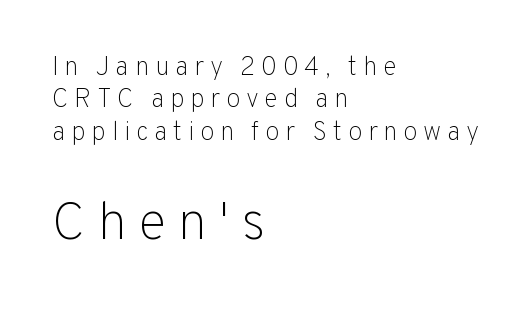
Q: Is the text bold? A: No.
Q: Is the text italic (slanted)? A: No, it is upright.
Q: Is the typeface a serif or a sans-serif typeface? A: Sans-serif.
Q: Is the text underlined? A: No.
Q: How is the paragraph aligned? A: Left-aligned.
Q: Is the spacing between letters normal or unusually wide? A: Unusually wide.
Q: Is the spacing between lines tight, normal or loose? A: Normal.
Q: Which block of text is set in a larger size, the first (top) or the second (bottom)? A: The second (bottom) one.
Q: Width (condensed, normal, or wide)? A: Normal.
Q: Stroke contrast? A: Low.
Q: x-height? A: Medium.
Q: Monospaced? A: No.
